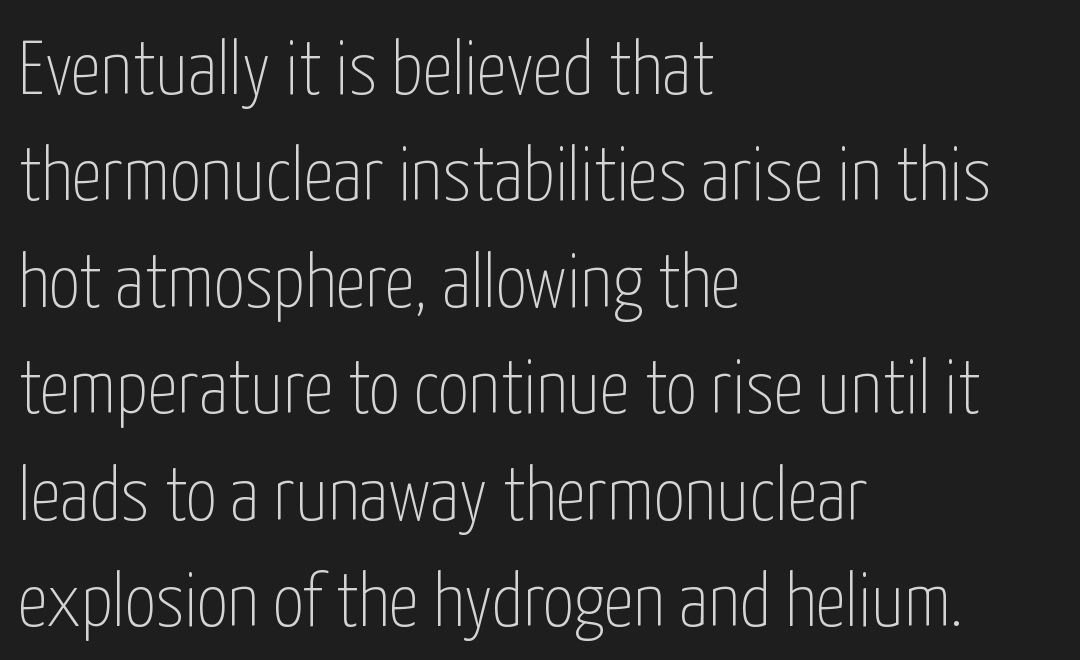
Q: Is the text bold? A: No.
Q: Is the text italic (slanted)? A: No, it is upright.
Q: Is the typeface a serif or a sans-serif typeface? A: Sans-serif.
Q: Is the text underlined? A: No.
Q: How is the paragraph aligned? A: Left-aligned.
Q: Is the spacing between letters normal or unusually wide? A: Normal.
Q: Is the spacing between lines tight, normal or loose? A: Normal.
Q: Width (condensed, normal, or wide)? A: Condensed.
Q: Stroke contrast? A: Low.
Q: x-height? A: Medium.
Q: Monospaced? A: No.
